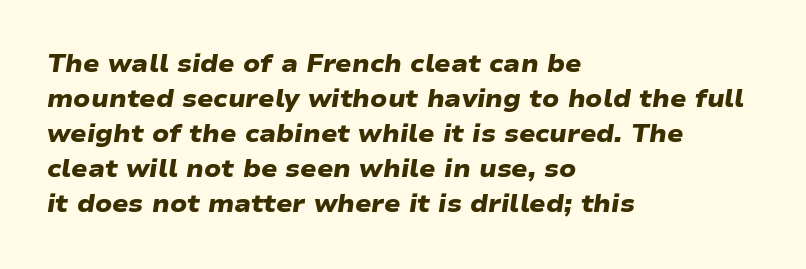
The image shows 24 px bold type; set left-aligned, normal line spacing (1.46x), normal letter spacing, not underlined.
